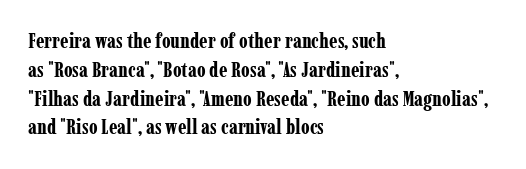
The image shows 21 px bold type, upright; set left-aligned, normal line spacing (1.37x), normal letter spacing, not underlined.
